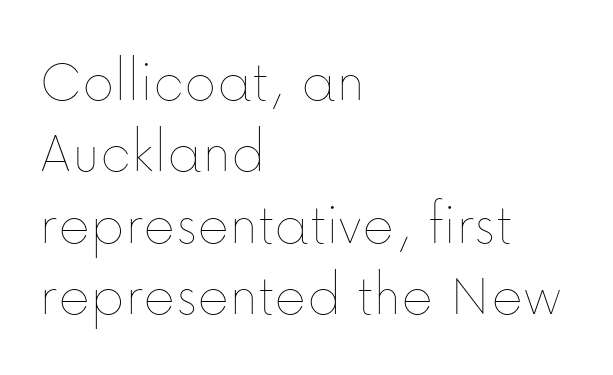
The image shows 61 px thin type, upright; set left-aligned, line spacing 1.17x, normal letter spacing, not underlined; low stroke contrast and a medium x-height.
